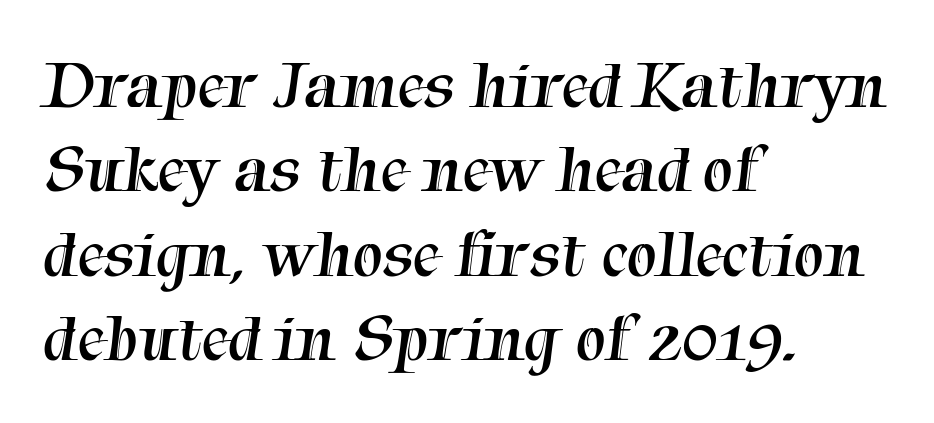
The text was rendered using a seriffed face with decorative stroke endings. Compared with typical body copy, the letter spacing here is the same. Teacher's note: observe the even left margin — that is flush-left alignment. Is this a fixed-width face? No — the glyphs have proportional, varying widths. Bold? No — there's no thickening of the strokes.
